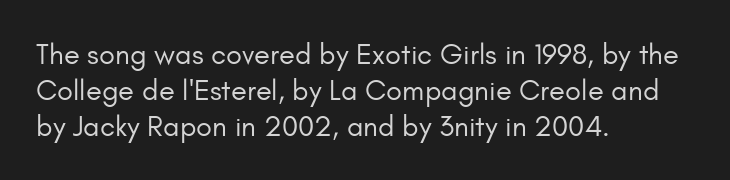
{"serif": "no", "italic": "no", "bold": "no", "weight": "regular", "width": "normal", "stroke_contrast": "low", "x_height": "small", "monospaced": "no", "underline": "no", "align": "left", "line_spacing_ratio": 1.24, "letter_spacing": "normal", "letter_spacing_em": 0.0, "glyph_px": 29}
